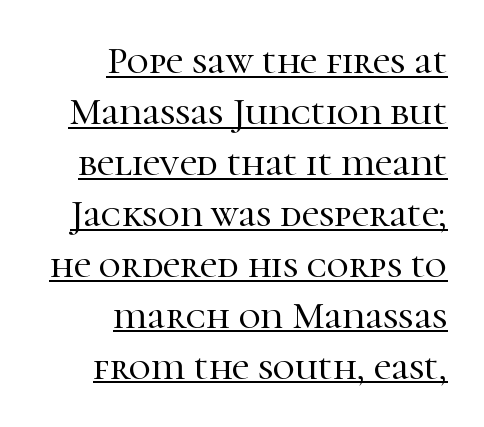
When letters stand straight like this, we call the style roman or upright. Underlining? Definitely there. Caption: multi-line text, flush right, ragged left. These lines keep a tight, regular rhythm from letter to letter. The face used here is seriffed, in the tradition of book romans.
